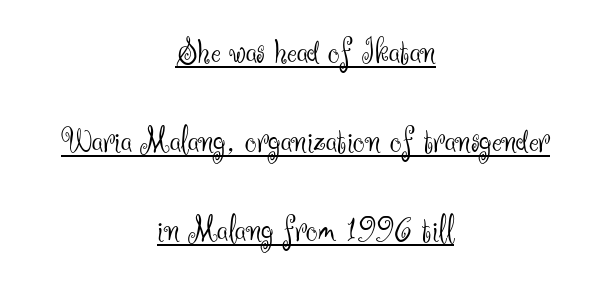
The whitespace from short lines is split evenly between both sides. Characters remain perfectly vertical along every line. Think standard paragraph weight, or any step lighter than that. The type is set solid horizontally, with unmodified tracking. Quick note: interline space is abundant.
